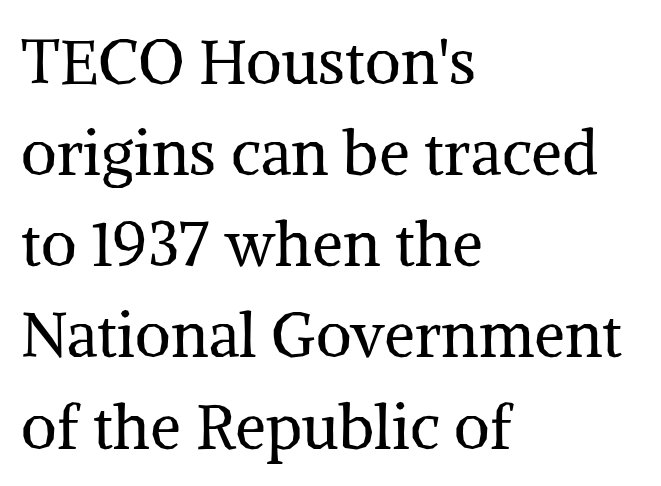
The image shows 62 px regular-weight serif type, upright; set left-aligned, normal line spacing (1.47x), normal letter spacing, not underlined; medium stroke contrast and a medium x-height.
